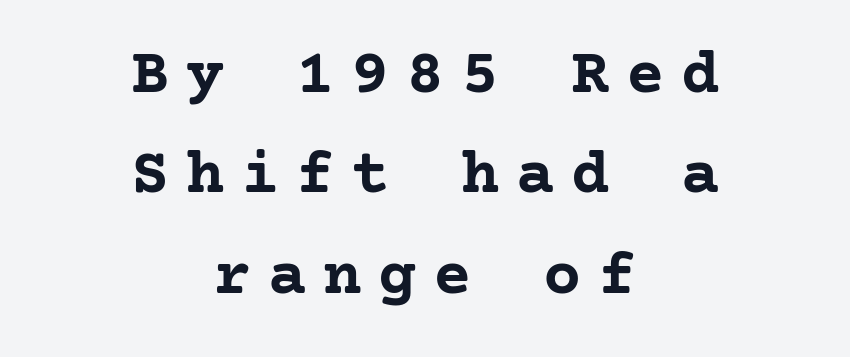
The glyphs have the mass of a bold cut. Horizontally, the lines are justified to the midpoint only. Is the letter spacing exaggerated? Yes — the characters are pushed far apart. Rule under the text: the space is simply empty.
